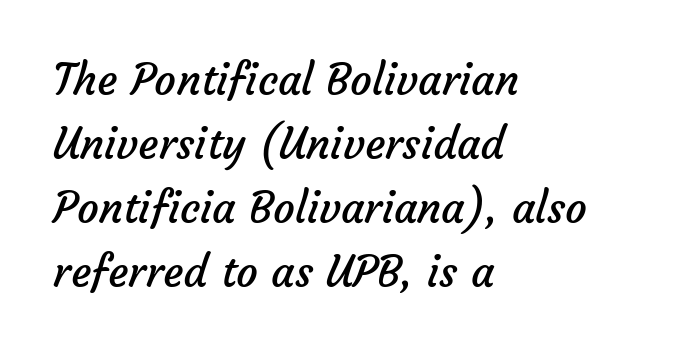
The leading is moderate, giving the passage an even texture. Quick note: underline off. Caption: standard tracking, unaltered. All the whitespace from short lines collects on the right. Stroke mass is kept to a normal reading level or below.
